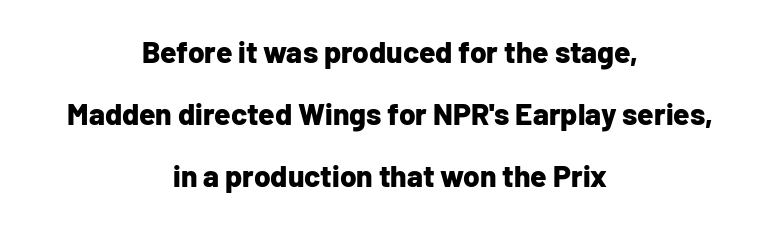
Which margin do the lines hug? Neither — every line sits in the middle. These words are printed bold, with thick strokes throughout. Nobody touched the tracking dial on this one. The face used here is proportionally spaced, like ordinary book or web type.
